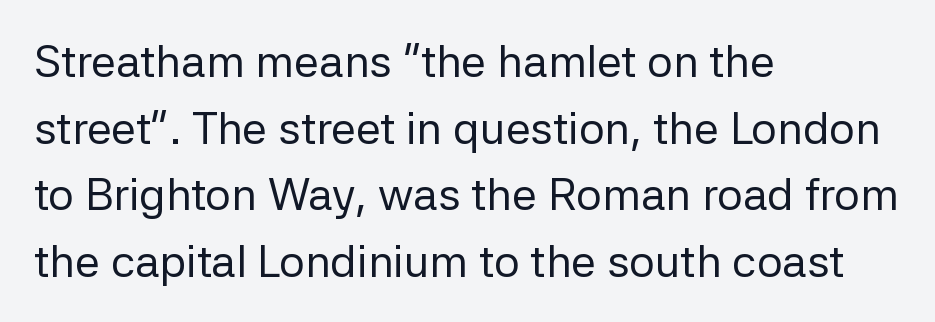
{"serif": "no", "italic": "no", "bold": "no", "weight": "regular", "width": "normal", "stroke_contrast": "low", "x_height": "medium", "monospaced": "no", "underline": "no", "align": "left", "line_spacing": "normal", "line_spacing_ratio": 1.48, "letter_spacing": "normal", "letter_spacing_em": 0.0, "glyph_px": 45}
